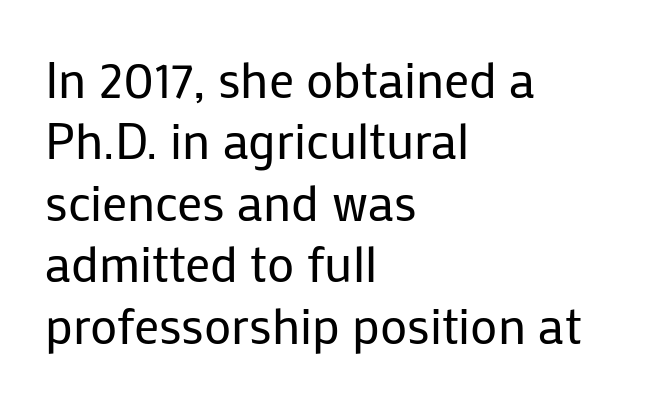
Q: Is the text bold? A: No.
Q: Is the text italic (slanted)? A: No, it is upright.
Q: Is the typeface a serif or a sans-serif typeface? A: Sans-serif.
Q: Is the text underlined? A: No.
Q: How is the paragraph aligned? A: Left-aligned.
Q: Is the spacing between letters normal or unusually wide? A: Normal.
Q: Width (condensed, normal, or wide)? A: Normal.
Q: Stroke contrast? A: Low.
Q: x-height? A: Medium.
Q: Monospaced? A: No.
